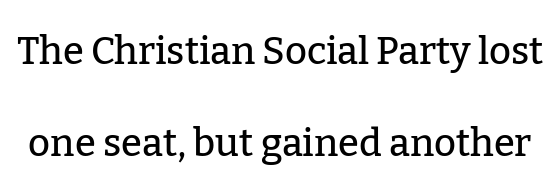
{"serif": "yes", "italic": "no", "width": "normal", "stroke_contrast": "low", "x_height": "medium", "monospaced": "no", "underline": "no", "line_spacing": "loose", "line_spacing_ratio": 2.41, "letter_spacing": "normal", "letter_spacing_em": 0.0, "glyph_px": 38}
